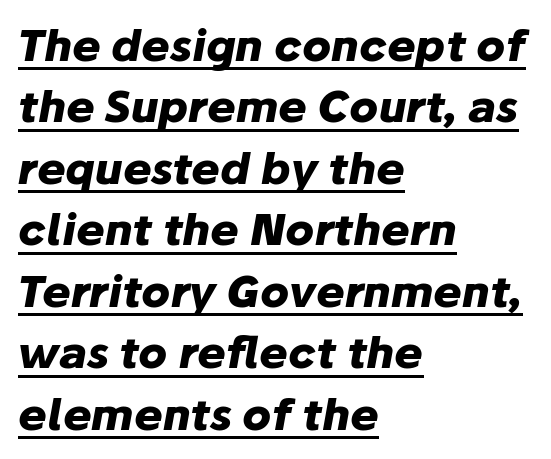
{"italic": "yes", "lean": "right", "slant_degrees": 10, "bold": "yes", "weight": "heavy", "width": "normal", "stroke_contrast": "low", "x_height": "medium", "monospaced": "no", "underline": "yes", "align": "left", "line_spacing": "normal", "line_spacing_ratio": 1.43, "letter_spacing": "normal", "letter_spacing_em": 0.0, "glyph_px": 43}
